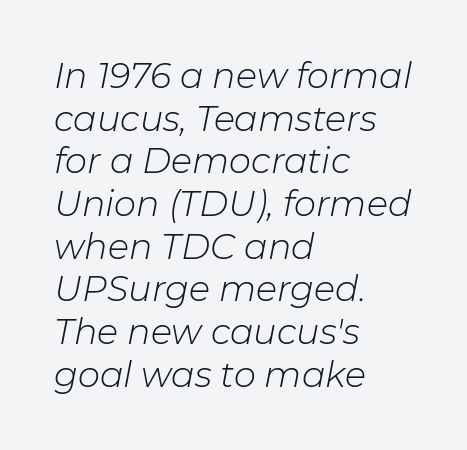
{"italic": "yes", "lean": "right", "slant_degrees": 11, "bold": "no", "weight": "light", "width": "normal", "stroke_contrast": "low", "x_height": "medium", "monospaced": "no", "underline": "no", "align": "left", "line_spacing_ratio": 1.22, "letter_spacing": "normal", "letter_spacing_em": 0.0, "glyph_px": 35}
